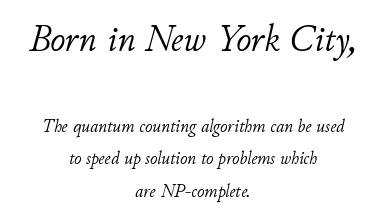
Horizontal alignment here is central, giving a formal, balanced look. Quick note: italic. Any mark beneath the type? The region is blank. Stroke thickness stays within the range of a standard reading face or lighter.
